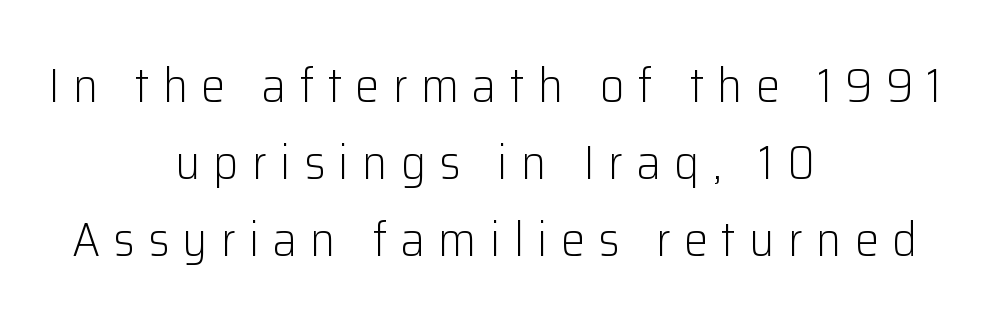
{"serif": "no", "italic": "no", "bold": "no", "weight": "light", "width": "normal", "stroke_contrast": "low", "x_height": "medium", "monospaced": "no", "underline": "no", "align": "center", "line_spacing": "normal", "line_spacing_ratio": 1.6, "letter_spacing": "wide", "letter_spacing_em": 0.28, "glyph_px": 48}
